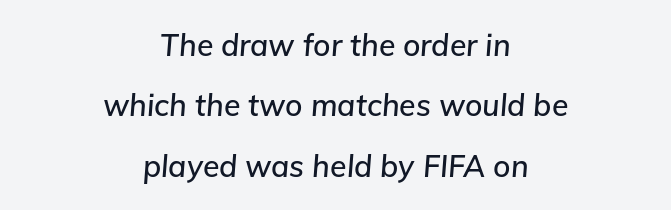
Q: Is the text italic (slanted)? A: Yes, it leans right by about 5 degrees.
Q: Is the text underlined? A: No.
Q: How is the paragraph aligned? A: Centered.
Q: Is the spacing between letters normal or unusually wide? A: Normal.
Q: Is the spacing between lines tight, normal or loose? A: Loose.
Q: Width (condensed, normal, or wide)? A: Normal.
Q: Stroke contrast? A: Low.
Q: x-height? A: Medium.
Q: Monospaced? A: No.
